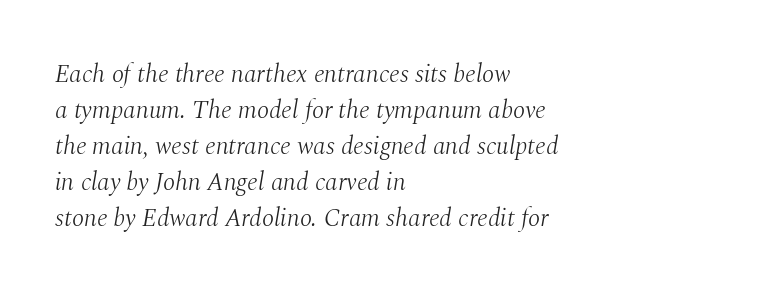
Q: Is the text bold? A: No.
Q: Is the text italic (slanted)? A: Yes, it leans right by about 10 degrees.
Q: Is the text underlined? A: No.
Q: How is the paragraph aligned? A: Left-aligned.
Q: Is the spacing between letters normal or unusually wide? A: Normal.
Q: Is the spacing between lines tight, normal or loose? A: Normal.
